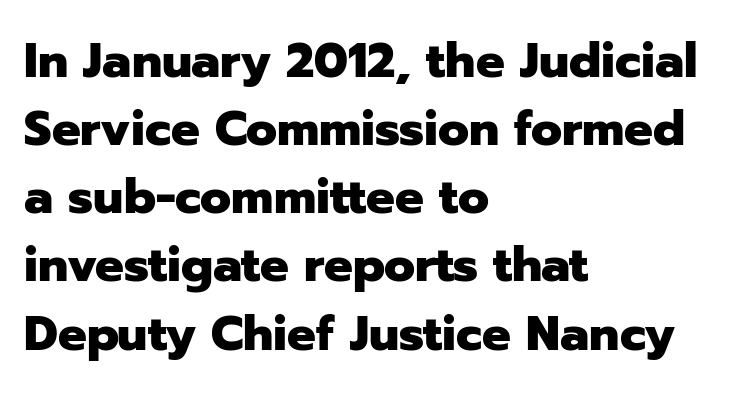
{"serif": "no", "italic": "no", "bold": "yes", "weight": "heavy", "width": "normal", "stroke_contrast": "low", "x_height": "medium", "monospaced": "no", "underline": "no", "align": "left", "line_spacing": "normal", "line_spacing_ratio": 1.42, "letter_spacing": "normal", "letter_spacing_em": 0.0, "glyph_px": 48}
